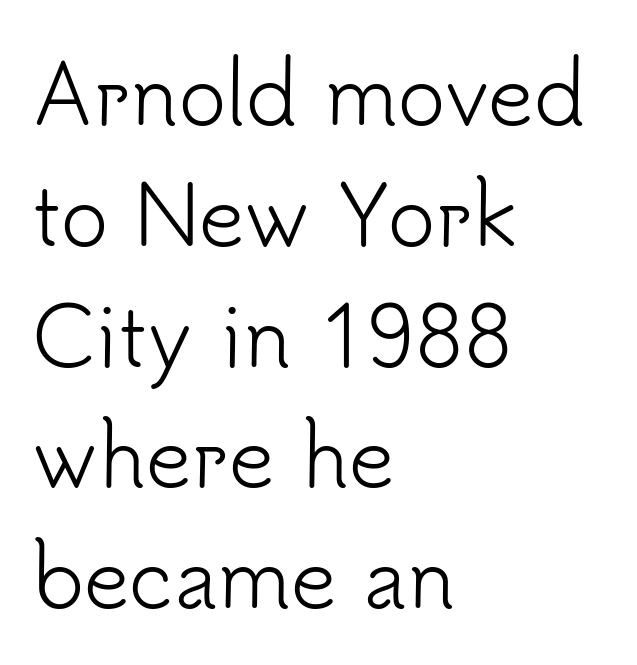
When letters stand straight like this, we call the style roman or upright. The face used here is proportionally spaced, like ordinary book or web type. Observe the absence of serifs on each vertical stroke in this sample. Summary of vertical rhythm: regular, with standard interline spacing. Check the space under the baseline: it is left empty.
